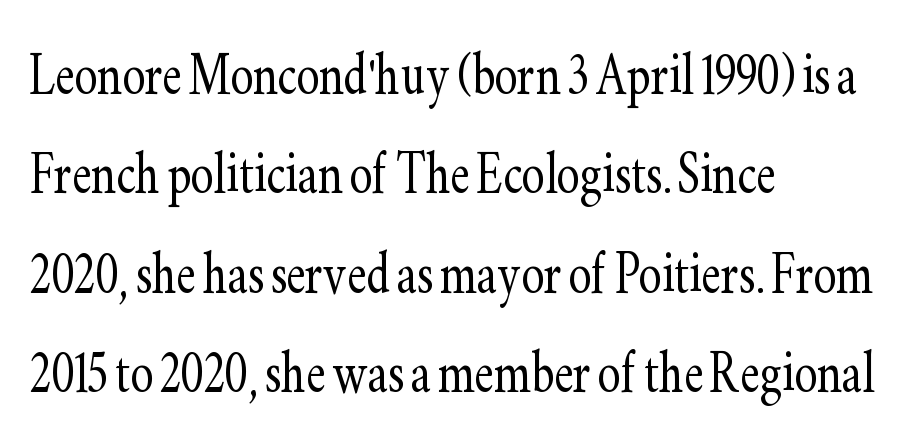
This is roman type, the default non-slanted kind. Each stroke keeps to a modest, everyday thickness or less. A typesetter would call this leading conventional body-copy spacing. Proportional: the letters do not fall into vertical columns. Plain, unruled lines of type.
